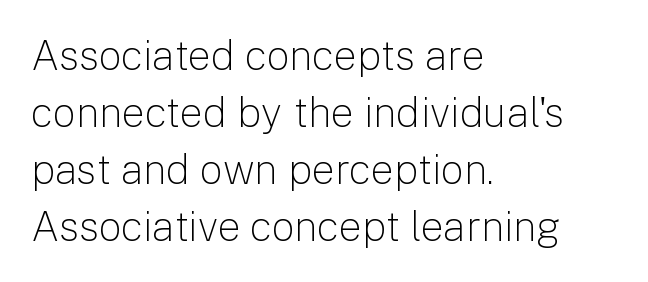
Q: Is the text bold? A: No.
Q: Is the text italic (slanted)? A: No, it is upright.
Q: Is the typeface a serif or a sans-serif typeface? A: Sans-serif.
Q: Is the text underlined? A: No.
Q: How is the paragraph aligned? A: Left-aligned.
Q: Is the spacing between letters normal or unusually wide? A: Normal.
Q: Is the spacing between lines tight, normal or loose? A: Normal.
Q: Width (condensed, normal, or wide)? A: Normal.
Q: Stroke contrast? A: Low.
Q: x-height? A: Medium.
Q: Monospaced? A: No.
